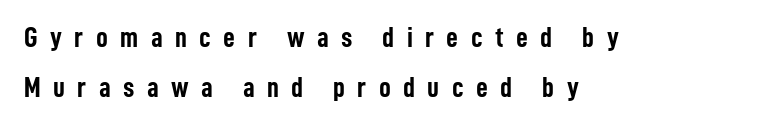
Spacing verdict: proportional, widths tailored to each character. The compositor pushed each line to the left boundary. Students, this is bold: see how much ink each stroke carries. Posture: straight, roman, zero tilt. Serifs: no, the terminals of the letterforms are clean. Decoration check: the copy has no underline.
